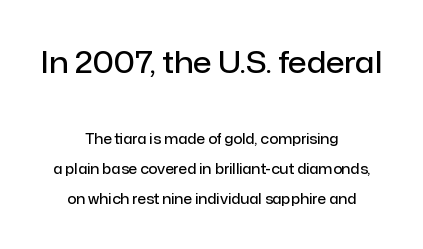
Q: Is the text bold? A: Semi-bold.
Q: Is the text italic (slanted)? A: No, it is upright.
Q: Is the typeface a serif or a sans-serif typeface? A: Sans-serif.
Q: Is the text underlined? A: No.
Q: How is the paragraph aligned? A: Centered.
Q: Is the spacing between letters normal or unusually wide? A: Normal.
Q: Is the spacing between lines tight, normal or loose? A: Loose.
Q: Which block of text is set in a larger size, the first (top) or the second (bottom)? A: The first (top) one.
Q: Width (condensed, normal, or wide)? A: Normal.
Q: Stroke contrast? A: Low.
Q: x-height? A: Medium.
Q: Monospaced? A: No.
